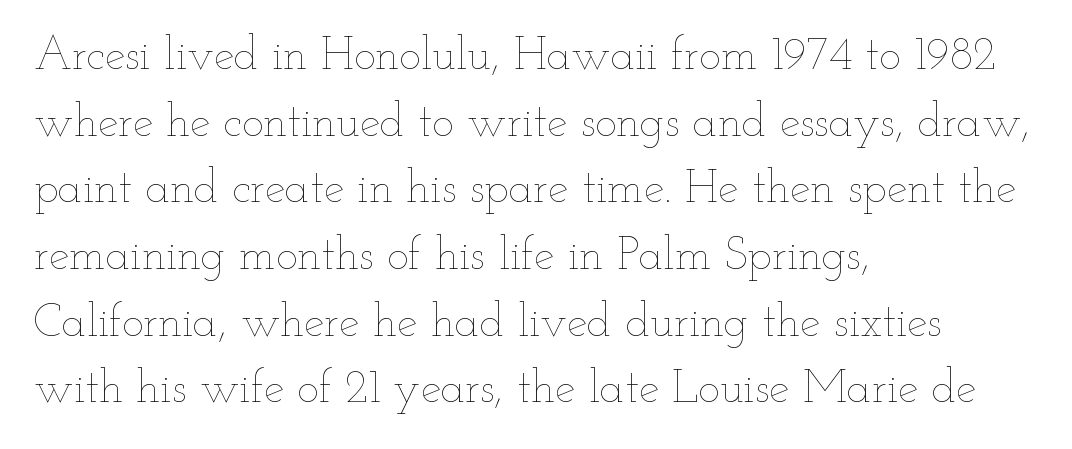
Q: Is the text bold? A: No.
Q: Is the text italic (slanted)? A: No, it is upright.
Q: Is the text underlined? A: No.
Q: How is the paragraph aligned? A: Left-aligned.
Q: Is the spacing between letters normal or unusually wide? A: Normal.
Q: Is the spacing between lines tight, normal or loose? A: Normal.
Q: Width (condensed, normal, or wide)? A: Wide.
Q: Stroke contrast? A: Low.
Q: x-height? A: Small.
Q: Monospaced? A: No.
